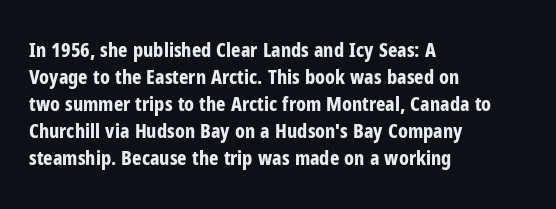
{"italic": "no", "bold": "yes", "underline": "no", "align": "left", "line_spacing": "normal", "line_spacing_ratio": 1.35, "letter_spacing": "normal", "letter_spacing_em": 0.0, "glyph_px": 20}
